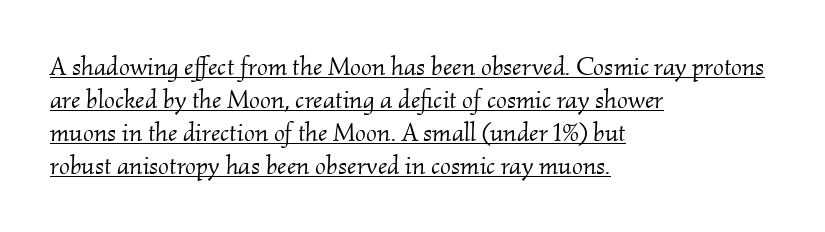
The image shows 26 px text type, italic (leaning right); set left-aligned, normal line spacing (1.27x), normal letter spacing, underlined.
